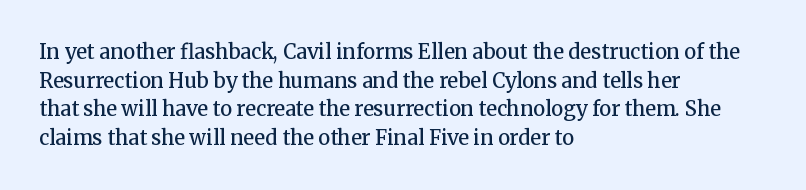
The type sits square on the baseline with zero lean. The lines are quadded left. Is the letter spacing exaggerated? No — it looks like the ordinary default. The designer left line spacing at the default. A bit beefed up — I'd call it semibold rather than bold. Underlining? Definitely not there.
